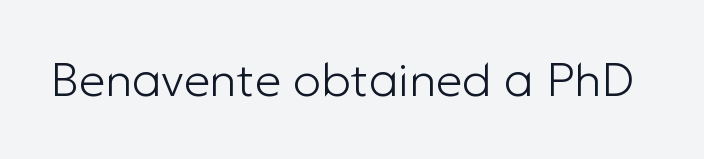
The image shows 47 px light sans-serif type, upright; set normal letter spacing, not underlined; low stroke contrast and a medium x-height.
